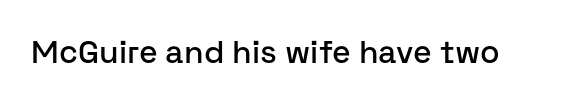
Rendered with straight, roman letterforms. You could not count columns in this text — the font is proportionally spaced. Rule under the text: the space is simply empty. The letters carry no serifs — their stems end cleanly without finishing strokes. This sample uses plain, unmodified letter spacing.
